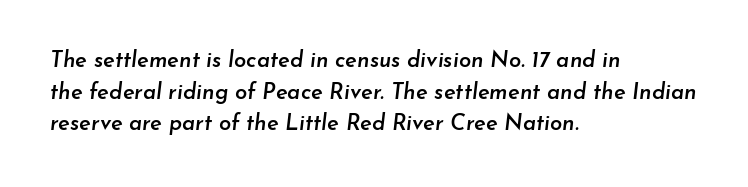
Every character sits at an angle, as italics do. These lines stack with their left ends in a neat column. Does extra space separate the letters? No, they use regular spacing. Rows of type keep a routine distance in the vertical direction.
